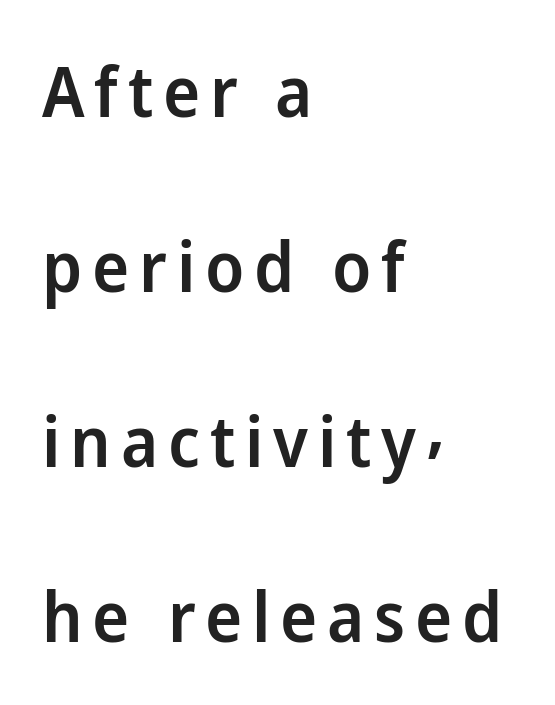
Q: Is the text bold? A: Semi-bold.
Q: Is the text italic (slanted)? A: No, it is upright.
Q: Is the typeface a serif or a sans-serif typeface? A: Sans-serif.
Q: Is the text underlined? A: No.
Q: How is the paragraph aligned? A: Left-aligned.
Q: Is the spacing between lines tight, normal or loose? A: Loose.
Q: Width (condensed, normal, or wide)? A: Normal.
Q: Stroke contrast? A: Low.
Q: x-height? A: Medium.
Q: Monospaced? A: No.
